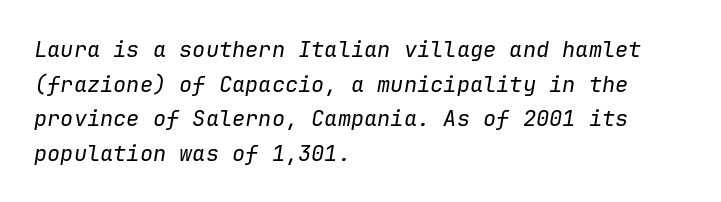
The image shows 22 px text type, italic (leaning right); set left-aligned, normal line spacing (1.57x), normal letter spacing, not underlined.
